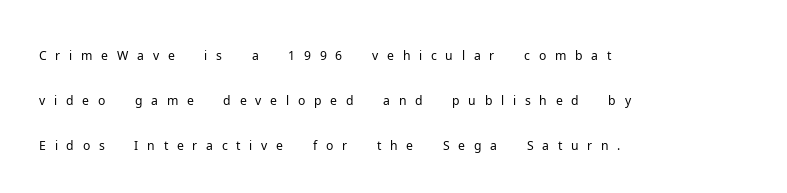
Q: Is the text bold? A: No.
Q: Is the text italic (slanted)? A: No, it is upright.
Q: Is the text underlined? A: No.
Q: How is the paragraph aligned? A: Left-aligned.
Q: Is the spacing between letters normal or unusually wide? A: Unusually wide.
